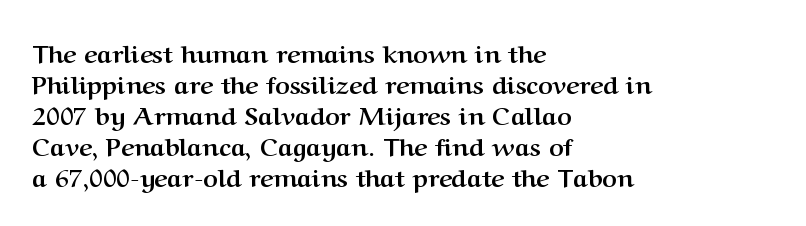
{"italic": "no", "bold": "yes", "underline": "no", "align": "left", "line_spacing_ratio": 1.24, "letter_spacing": "normal", "letter_spacing_em": 0.0, "glyph_px": 25}
